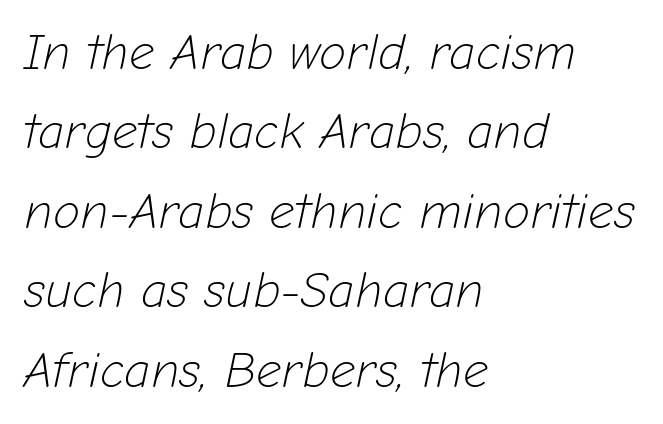
Is the type heavy? It reads as light-to-regular instead. Observe the lean: these are italic letterforms. The rendering uses natural spacing where letterforms have individual widths. One-word summary of the alignment: left. Default kerning and tracking; the words read as compact shapes.
